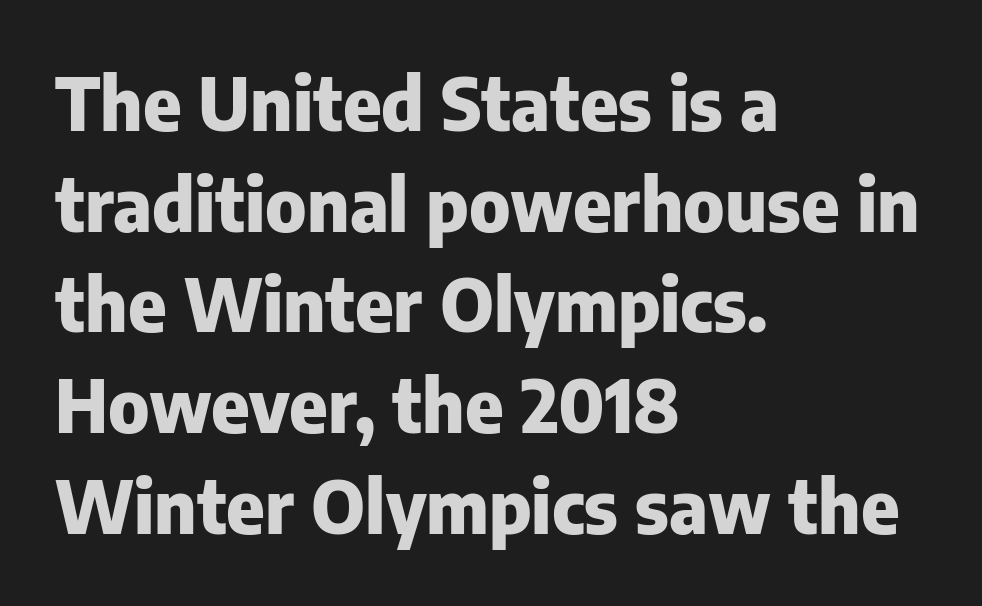
{"serif": "no", "italic": "no", "bold": "yes", "weight": "heavy", "width": "normal", "stroke_contrast": "low", "x_height": "medium", "monospaced": "no", "underline": "no", "align": "left", "line_spacing": "normal", "line_spacing_ratio": 1.38, "letter_spacing": "normal", "letter_spacing_em": 0.0, "glyph_px": 73}
